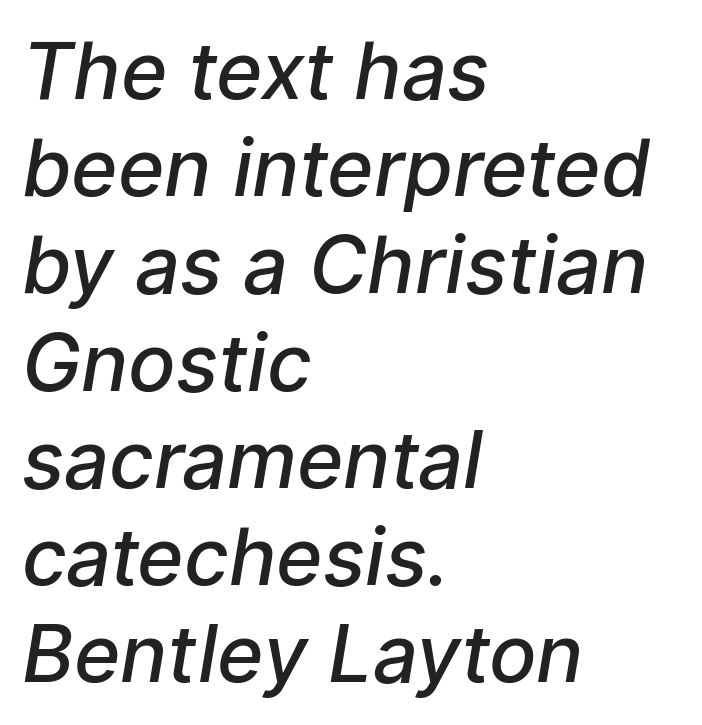
The image shows 79 px semibold sans-serif type; set left-aligned, line spacing 1.23x, normal letter spacing, not underlined; low stroke contrast and a medium x-height.
